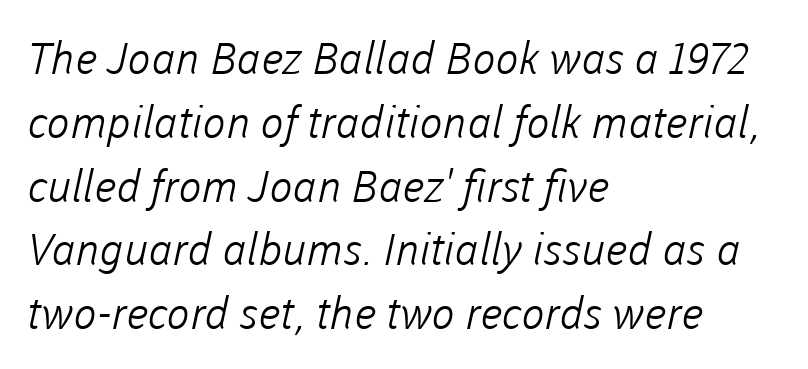
{"serif": "no", "bold": "no", "weight": "light", "width": "normal", "stroke_contrast": "low", "x_height": "medium", "monospaced": "no", "underline": "no", "align": "left", "line_spacing": "normal", "line_spacing_ratio": 1.45, "letter_spacing": "normal", "letter_spacing_em": 0.0, "glyph_px": 44}
